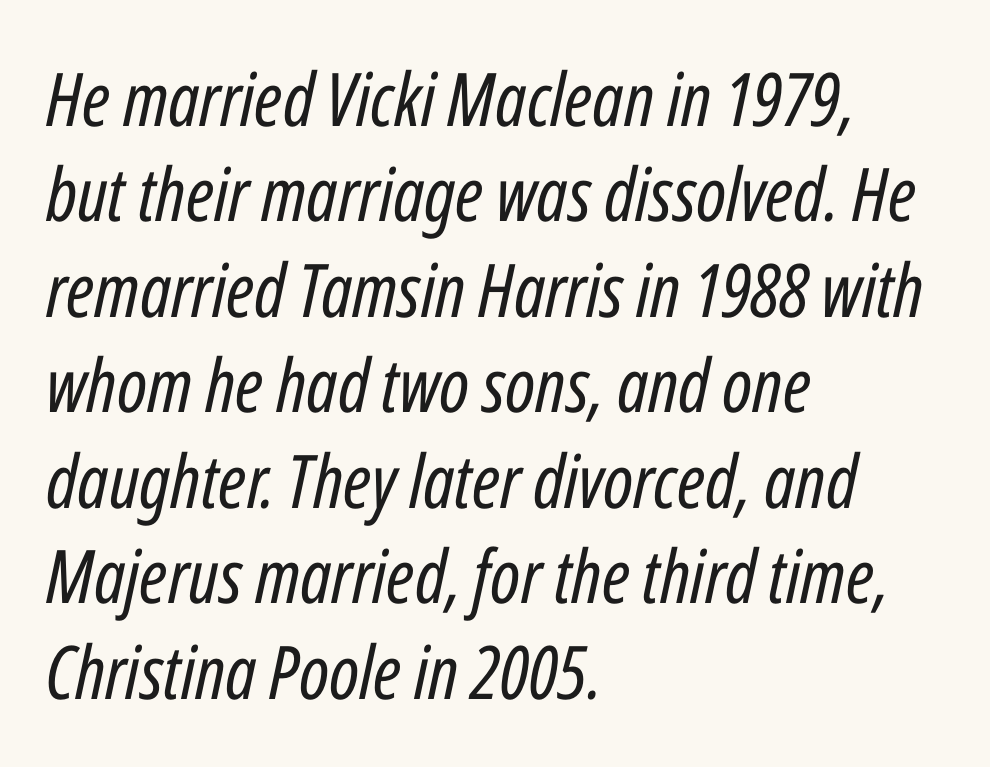
If you drew a ruler down the left edge, every line would touch it. Letters have the restrained weight of plain body copy at most. Proportional: the letters do not fall into vertical columns. The area under the type is left untouched. Nobody touched the tracking dial on this one. The rows are spaced the way most documents space them.
